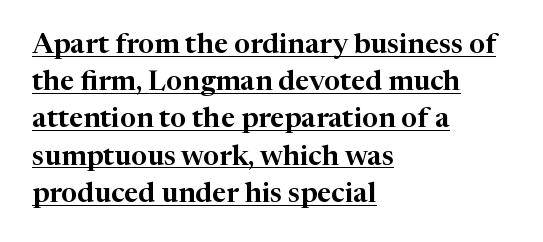
Q: Is the text italic (slanted)? A: No, it is upright.
Q: Is the typeface a serif or a sans-serif typeface? A: Serif.
Q: Is the text underlined? A: Yes.
Q: How is the paragraph aligned? A: Left-aligned.
Q: Is the spacing between letters normal or unusually wide? A: Normal.
Q: Is the spacing between lines tight, normal or loose? A: Normal.
Q: Width (condensed, normal, or wide)? A: Normal.
Q: Stroke contrast? A: High.
Q: x-height? A: Medium.
Q: Monospaced? A: No.
